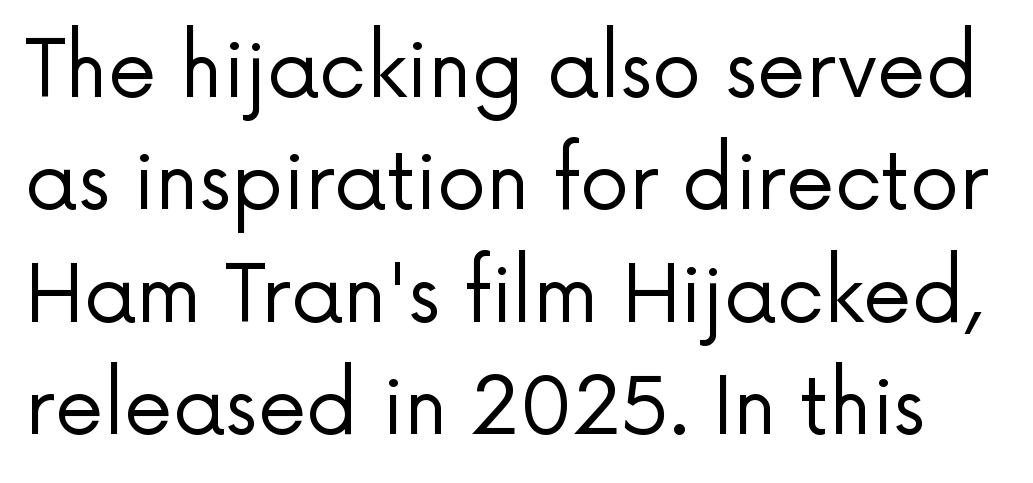
Q: Is the text bold? A: No.
Q: Is the text italic (slanted)? A: No, it is upright.
Q: Is the typeface a serif or a sans-serif typeface? A: Sans-serif.
Q: Is the text underlined? A: No.
Q: Is the spacing between letters normal or unusually wide? A: Normal.
Q: Is the spacing between lines tight, normal or loose? A: Normal.
Q: Width (condensed, normal, or wide)? A: Normal.
Q: Stroke contrast? A: Low.
Q: x-height? A: Medium.
Q: Monospaced? A: No.
